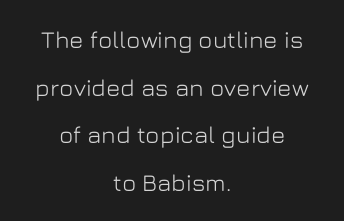
The image shows 24 px text type, upright; set centered, loose line spacing (1.98x), normal letter spacing, not underlined.
